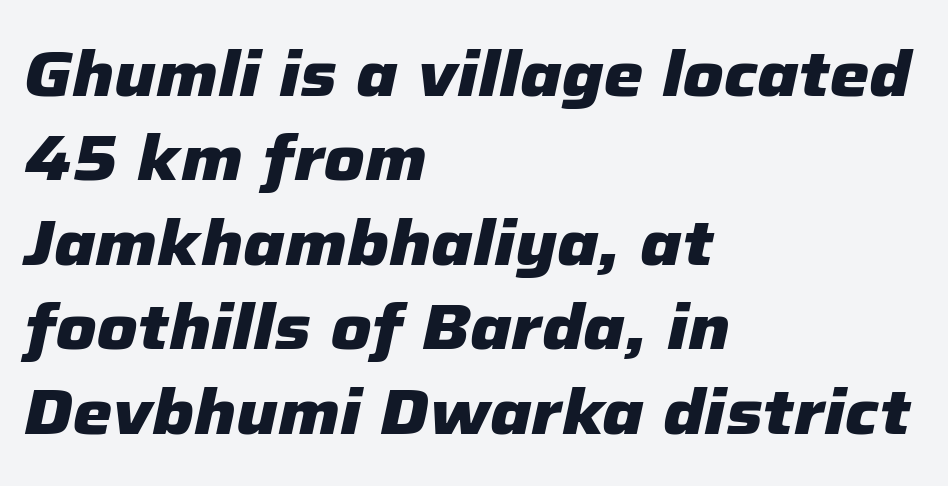
The image shows 63 px heavy type, italic (leaning right); set left-aligned, normal line spacing (1.34x), normal letter spacing, not underlined; low stroke contrast and a medium x-height.
